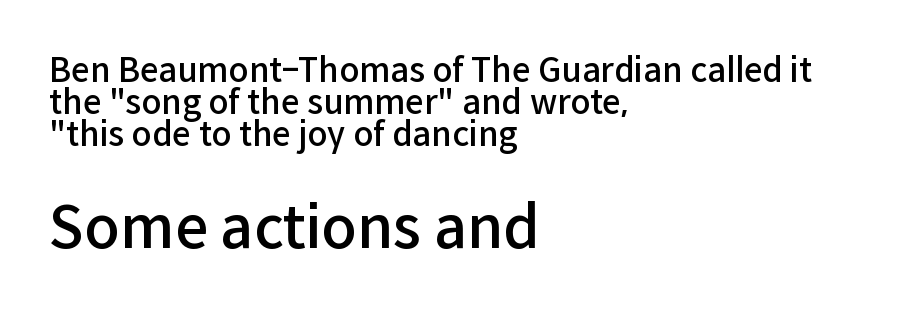
The passage shown is typed in a proportional face where columns would drift. Compared with typical body copy, the letter spacing here is the same. Does the copy run flush right? No — it runs flush left. The later block is typeset at a bigger size than the earlier block. Tightly led — the rows are bunched.
